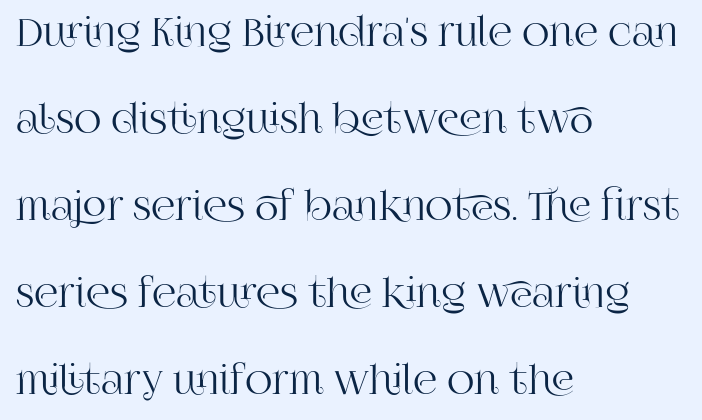
Type without underlining. Ascenders rise straight up at ninety degrees. Leading is clearly above the norm, producing a sparse column. Here the designer chose a conventional face with non-uniform glyph widths. You could call the tracking neutral — neither tight nor loose.
